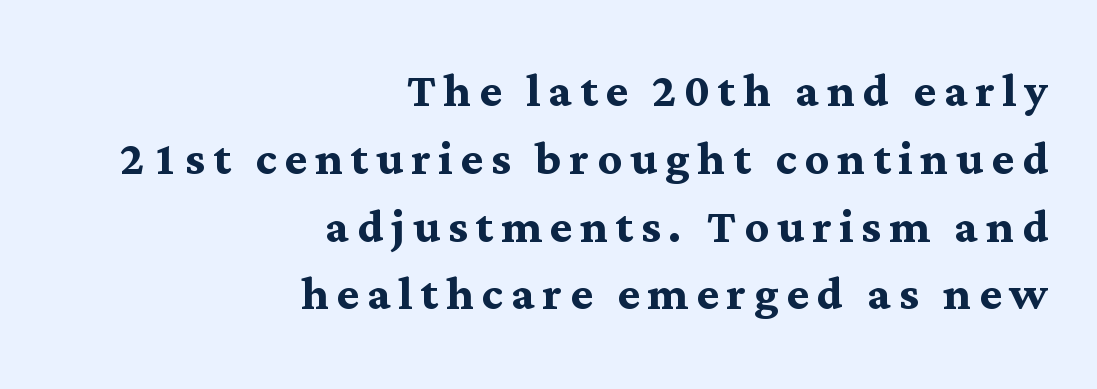
{"serif": "yes", "italic": "no", "bold": "yes", "weight": "semibold", "width": "normal", "stroke_contrast": "medium", "x_height": "medium", "monospaced": "no", "underline": "no", "align": "right", "line_spacing": "tight", "line_spacing_ratio": 1.13, "glyph_px": 60}
